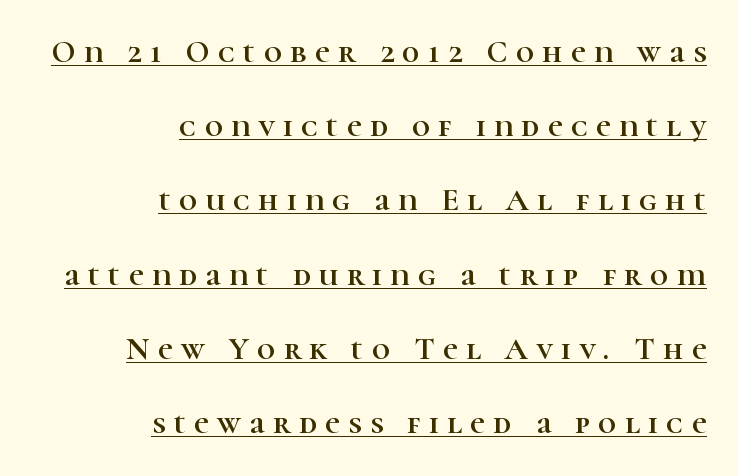
The characters display serif detailing at their extremities. This sample has the flowing, uneven cadence of proportional lettering. The glyphs are accompanied by a horizontal stroke just below them. Teacher's note: observe the even right margin — that is flush-right alignment. Vertical strokes here are truly vertical.
